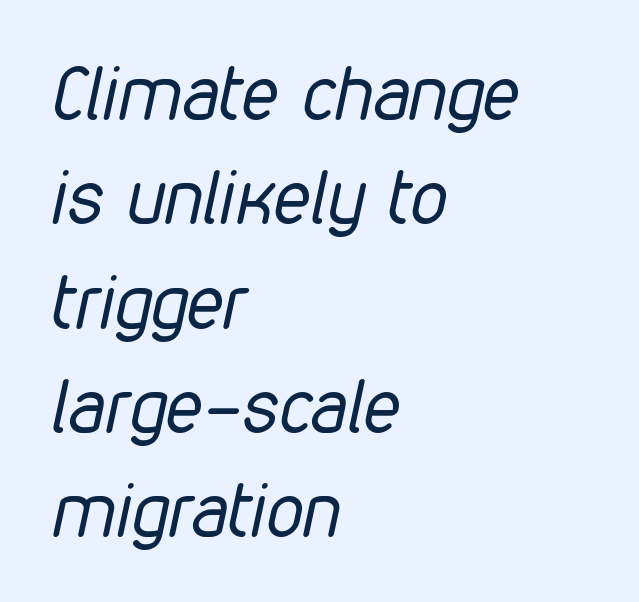
Looks like regular typesetting: each glyph gets only the width it needs. A classic flush-left, rag-right setting is used for this passage. Vertical spacing — default. Compared with typical body copy, the letter spacing here is the same.
